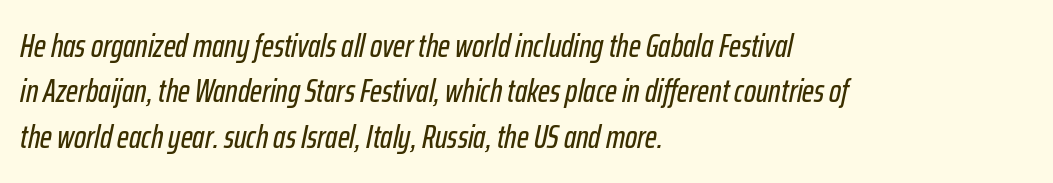
{"italic": "yes", "lean": "right", "slant_degrees": 12, "width": "condensed", "stroke_contrast": "low", "x_height": "medium", "monospaced": "no", "underline": "no", "align": "left", "line_spacing": "normal", "line_spacing_ratio": 1.42, "letter_spacing": "normal", "letter_spacing_em": 0.0, "glyph_px": 32}
